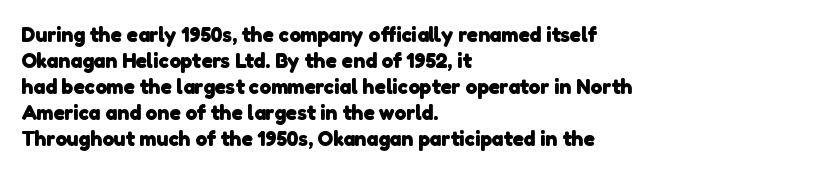
Q: Is the text bold? A: Yes.
Q: Is the text underlined? A: No.
Q: How is the paragraph aligned? A: Left-aligned.
Q: Is the spacing between letters normal or unusually wide? A: Normal.
